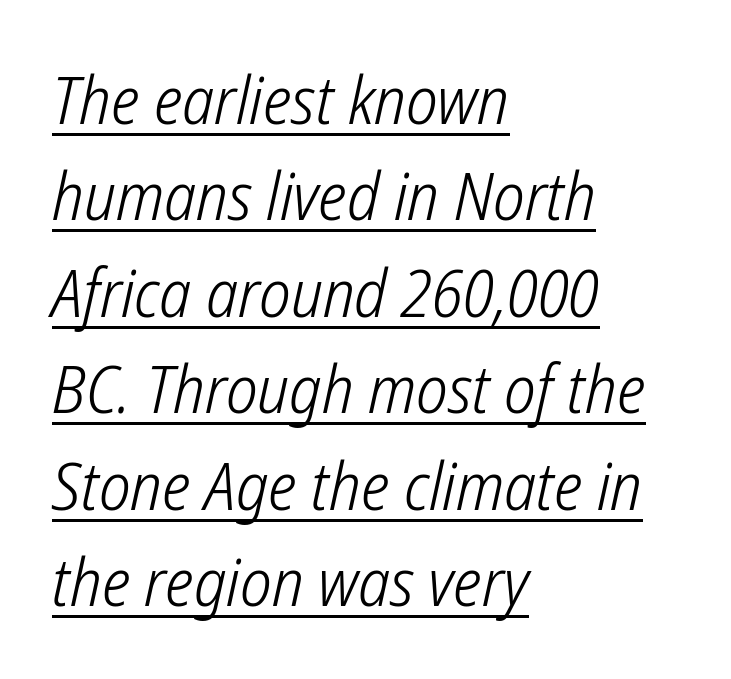
Q: Is the text bold? A: No.
Q: Is the typeface a serif or a sans-serif typeface? A: Sans-serif.
Q: Is the text underlined? A: Yes.
Q: How is the paragraph aligned? A: Left-aligned.
Q: Is the spacing between letters normal or unusually wide? A: Normal.
Q: Is the spacing between lines tight, normal or loose? A: Normal.
Q: Width (condensed, normal, or wide)? A: Condensed.
Q: Stroke contrast? A: Low.
Q: x-height? A: Medium.
Q: Monospaced? A: No.
